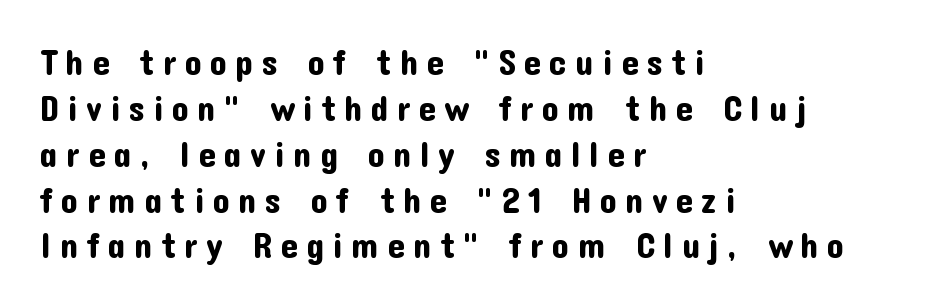
Q: Is the text italic (slanted)? A: No, it is upright.
Q: Is the typeface a serif or a sans-serif typeface? A: Sans-serif.
Q: Is the text underlined? A: No.
Q: How is the paragraph aligned? A: Left-aligned.
Q: Is the spacing between letters normal or unusually wide? A: Unusually wide.
Q: Is the spacing between lines tight, normal or loose? A: Normal.
Q: Width (condensed, normal, or wide)? A: Normal.
Q: Stroke contrast? A: Low.
Q: x-height? A: Medium.
Q: Monospaced? A: No.
